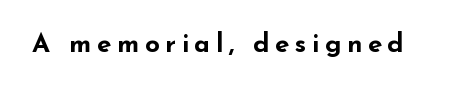
{"italic": "no", "bold": "yes", "underline": "no", "letter_spacing": "wide", "letter_spacing_em": 0.21, "glyph_px": 26}
